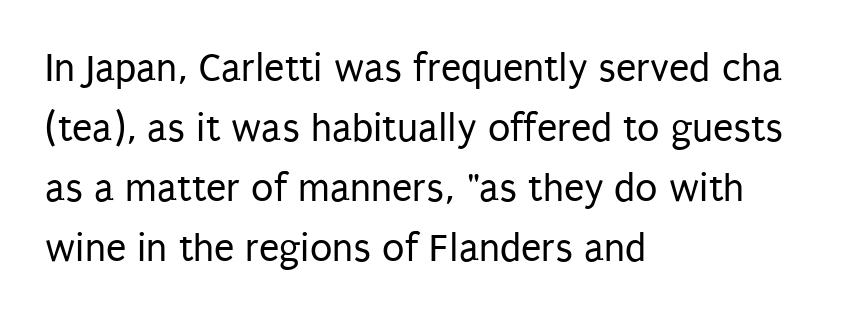
The image shows 41 px regular-weight, condensed sans-serif type, upright; set left-aligned, normal line spacing (1.46x), normal letter spacing, not underlined; low stroke contrast and a large x-height.
